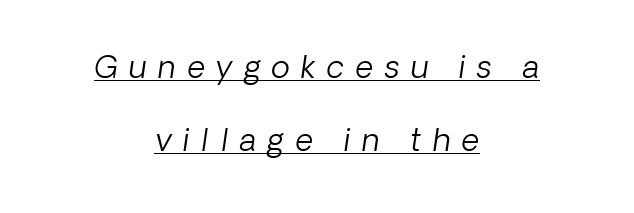
{"italic": "yes", "lean": "right", "slant_degrees": 8, "bold": "no", "weight": "light", "width": "normal", "stroke_contrast": "low", "x_height": "medium", "monospaced": "no", "underline": "yes", "align": "center", "line_spacing": "loose", "line_spacing_ratio": 2.34, "letter_spacing": "wide", "letter_spacing_em": 0.37, "glyph_px": 31}
